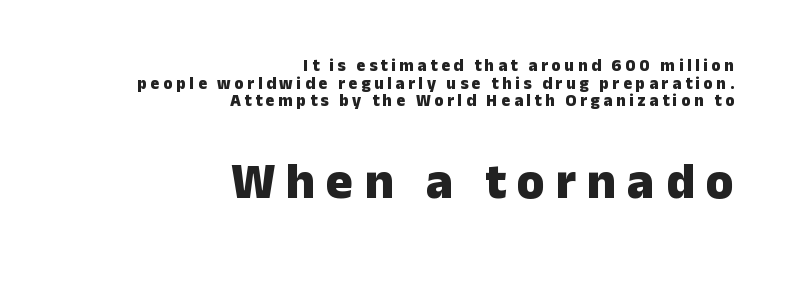
{"serif": "no", "italic": "no", "bold": "yes", "weight": "heavy", "width": "normal", "stroke_contrast": "low", "x_height": "medium", "monospaced": "no", "underline": "no", "align": "right", "line_spacing": "tight", "line_spacing_ratio": 1.04, "letter_spacing": "wide", "letter_spacing_em": 0.21, "larger_block": "second", "size_ratio": 3.0, "glyph_px": 51}
